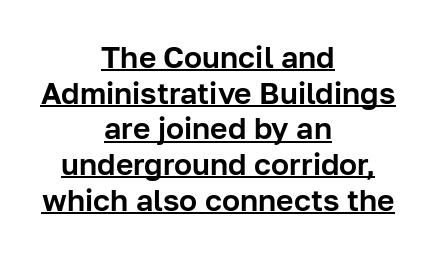
Is there an underline? Yes — a line sits under the letters. The typesetter chose a symmetrical, centered arrangement here. No italicization has been applied; the sample stays upright. The letterforms sit shoulder to shoulder at normal distance. The face used here is a sans, in the tradition of grotesques and geometrics.
